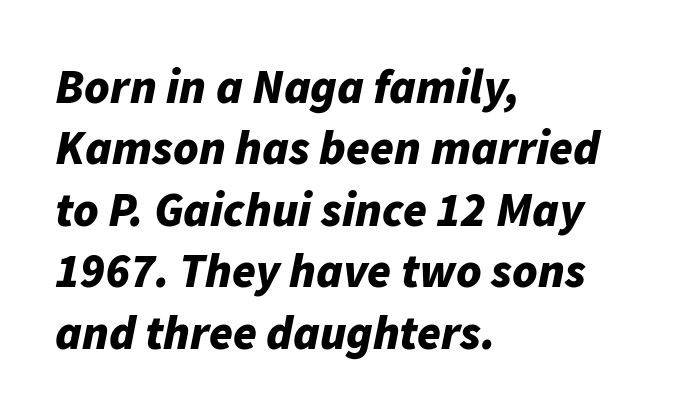
{"italic": "yes", "lean": "right", "slant_degrees": 11, "bold": "yes", "weight": "bold", "width": "normal", "stroke_contrast": "low", "x_height": "medium", "monospaced": "no", "underline": "no", "align": "left", "line_spacing": "normal", "line_spacing_ratio": 1.28, "letter_spacing": "normal", "letter_spacing_em": 0.0, "glyph_px": 48}
